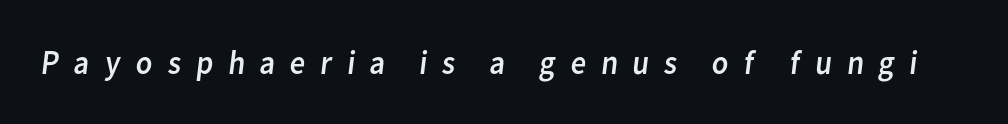
Character widths vary here, with narrow letters taking less room than wide ones. Weight: regular or lighter. The tracking jumps out immediately: characters are airy and widely separated. The space directly below the letters is spotless.
